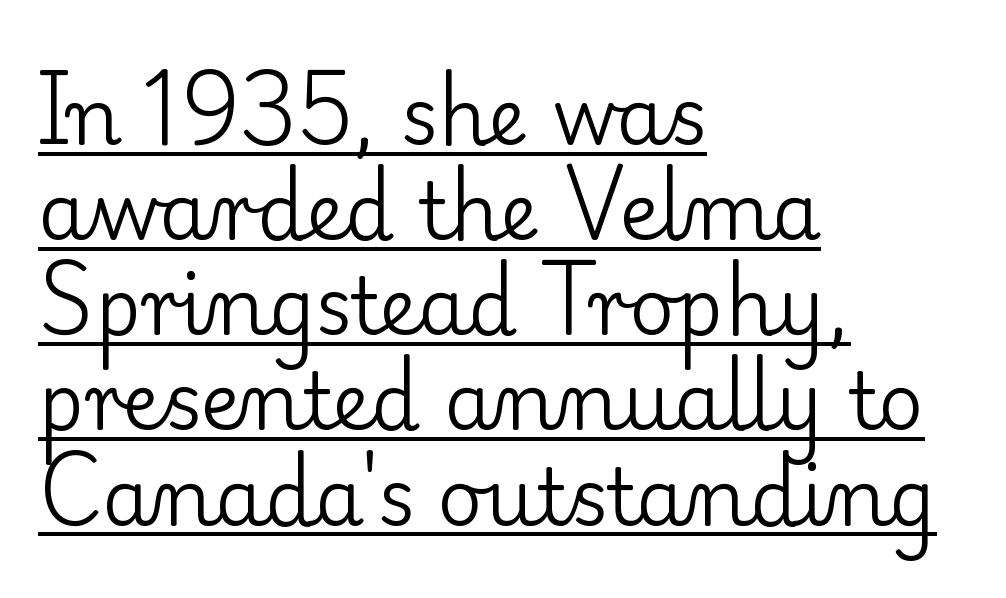
Q: Is the text bold? A: No.
Q: Is the text italic (slanted)? A: No, it is upright.
Q: Is the typeface a serif or a sans-serif typeface? A: Serif.
Q: Is the text underlined? A: Yes.
Q: How is the paragraph aligned? A: Left-aligned.
Q: Is the spacing between letters normal or unusually wide? A: Normal.
Q: Width (condensed, normal, or wide)? A: Normal.
Q: Stroke contrast? A: Low.
Q: x-height? A: Small.
Q: Monospaced? A: No.
